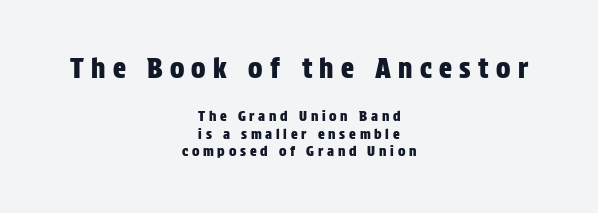
{"italic": "no", "underline": "no", "align": "center", "line_spacing": "normal", "line_spacing_ratio": 1.25, "letter_spacing": "wide", "letter_spacing_em": 0.27, "larger_block": "first", "size_ratio": 1.93, "glyph_px": 27}
